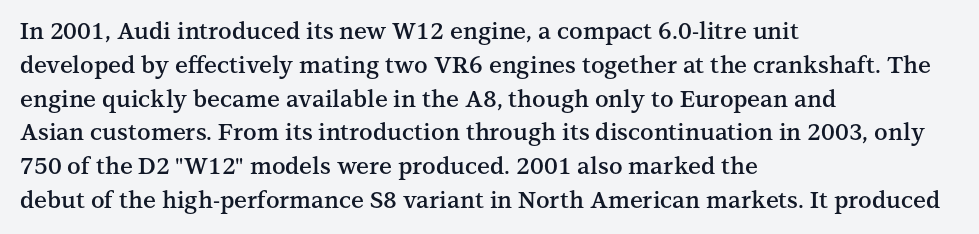
Q: Is the text bold? A: Semi-bold.
Q: Is the text italic (slanted)? A: No, it is upright.
Q: Is the text underlined? A: No.
Q: How is the paragraph aligned? A: Left-aligned.
Q: Is the spacing between letters normal or unusually wide? A: Normal.
Q: Is the spacing between lines tight, normal or loose? A: Normal.
